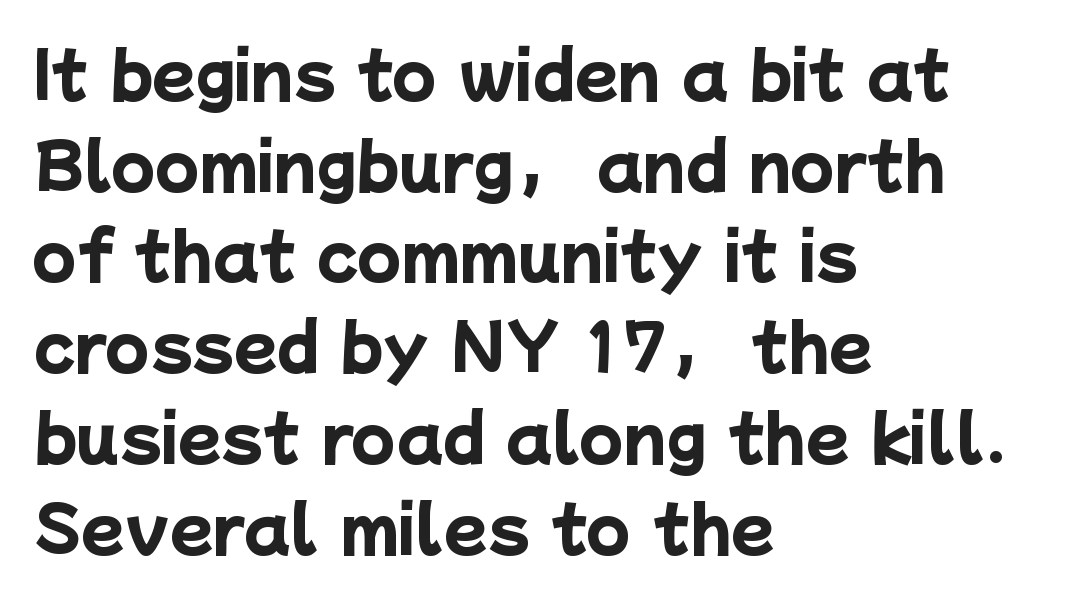
A student would call this left alignment; a typographer would say flush left, rag right. The rendering uses natural spacing where letterforms have individual widths. Letter spacing: default. Clear beneath every line of the passage.
